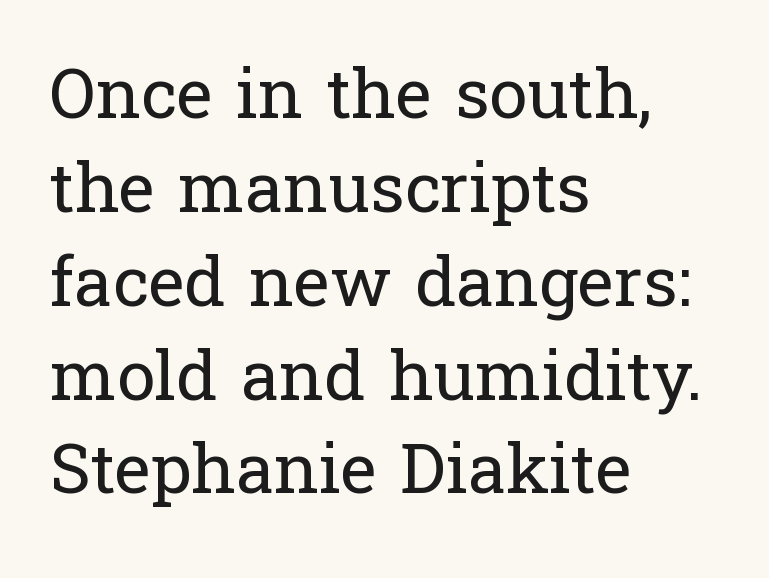
Italic? Not at all — the glyphs are vertical. Summary of weight: not heavy and not bold. The face used here is rendered with its standard letterfit. A bare baseline throughout the passage. A normal amount of white space separates one row of letters from the next. The passage shown is typeset with a serif family.
